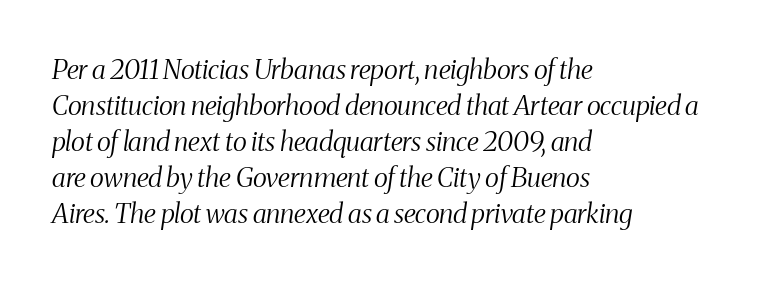
Q: Is the text bold? A: No.
Q: Is the text italic (slanted)? A: Yes, it leans right by about 8 degrees.
Q: Is the text underlined? A: No.
Q: How is the paragraph aligned? A: Left-aligned.
Q: Is the spacing between letters normal or unusually wide? A: Normal.
Q: Is the spacing between lines tight, normal or loose? A: Normal.
